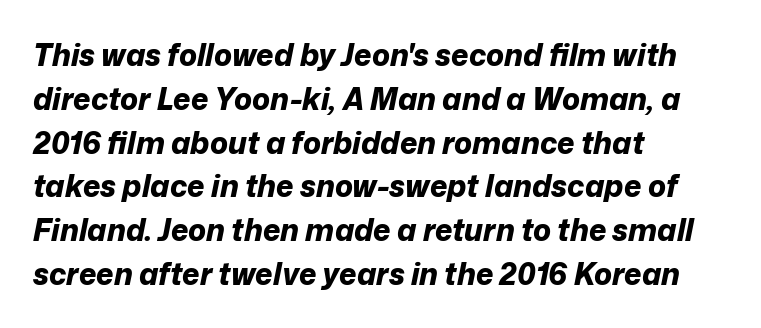
{"italic": "yes", "lean": "right", "slant_degrees": 12, "bold": "yes", "weight": "bold", "width": "normal", "stroke_contrast": "low", "x_height": "medium", "monospaced": "no", "underline": "no", "align": "left", "line_spacing": "normal", "line_spacing_ratio": 1.46, "letter_spacing": "normal", "letter_spacing_em": 0.0, "glyph_px": 30}
